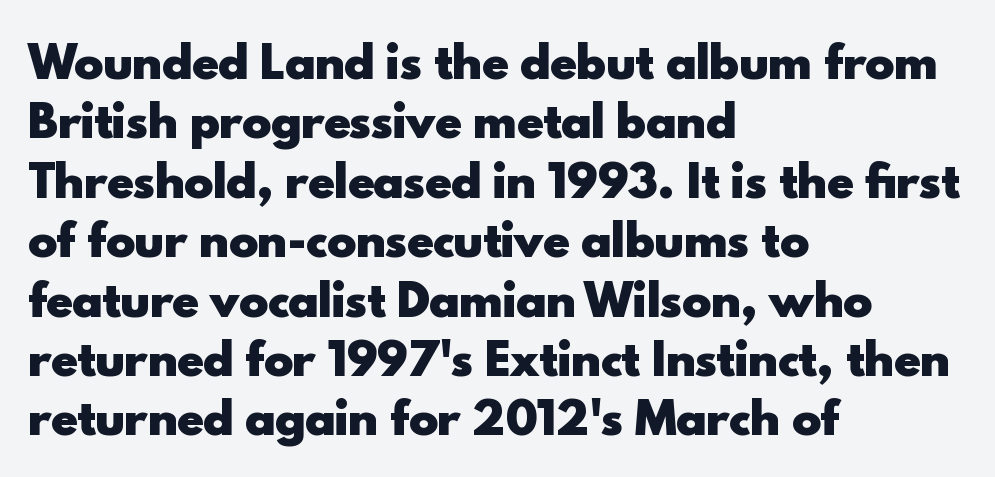
The image shows 44 px heavy sans-serif type, upright; set left-aligned, normal line spacing (1.35x), normal letter spacing, not underlined; a small x-height.
